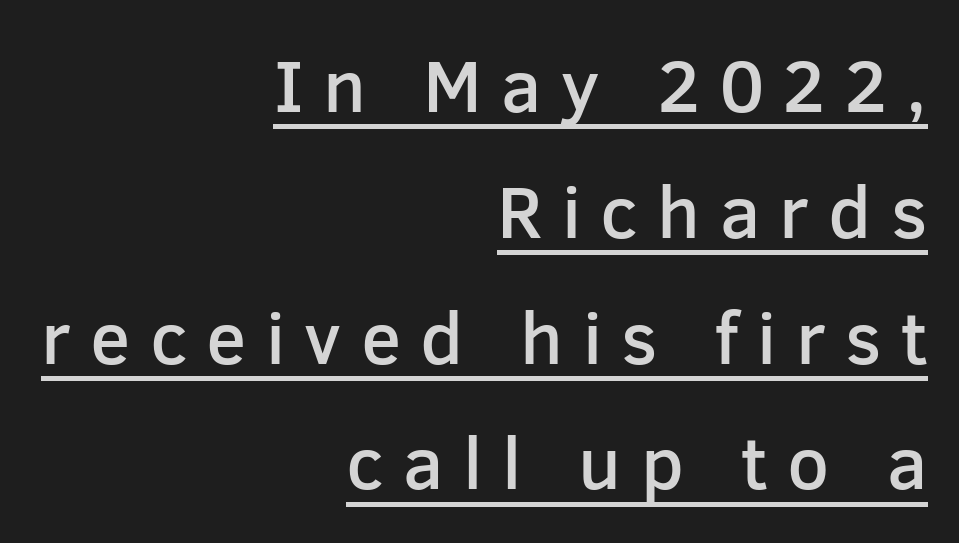
The image shows 74 px semibold sans-serif type, upright; set right-aligned, normal line spacing (1.7x), unusually wide letter spacing (+0.26 em), underlined; low stroke contrast and a medium x-height.
